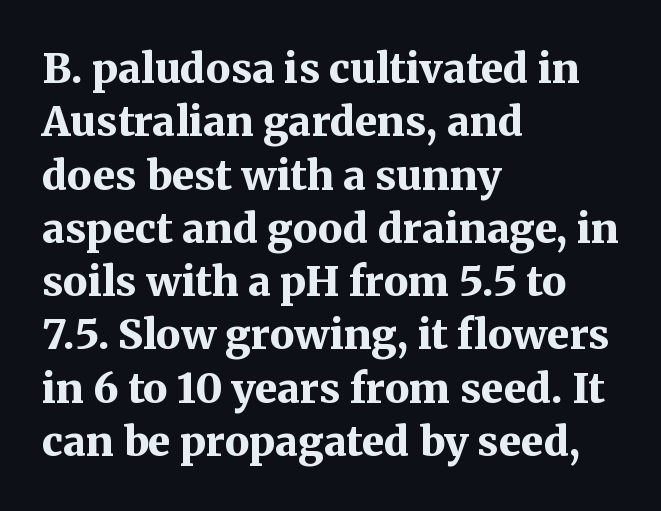
The baseline area is clear. The characters display serif detailing at their extremities. A normal amount of white space separates one row of letters from the next. Here the designer chose a conventional face with non-uniform glyph widths.
